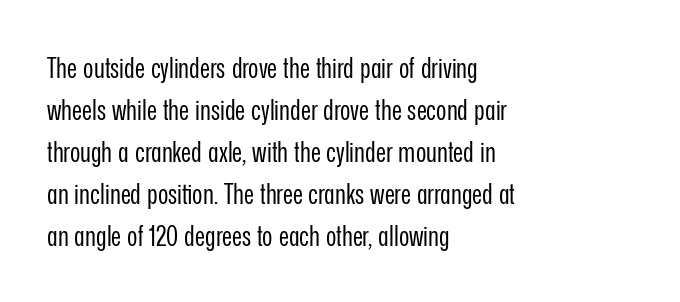
The image shows 28 px regular-weight, condensed sans-serif type, upright; set left-aligned, normal line spacing (1.5x), normal letter spacing, not underlined; low stroke contrast and a medium x-height.
